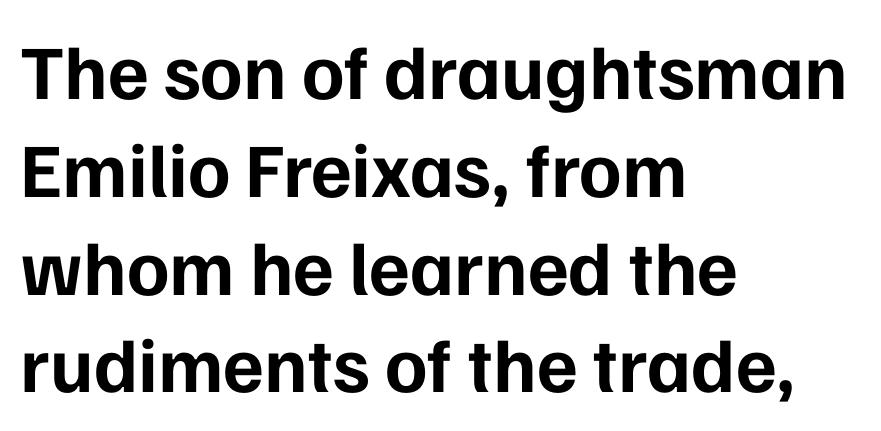
Q: Is the text bold? A: Yes.
Q: Is the text italic (slanted)? A: No, it is upright.
Q: Is the typeface a serif or a sans-serif typeface? A: Sans-serif.
Q: Is the text underlined? A: No.
Q: How is the paragraph aligned? A: Left-aligned.
Q: Is the spacing between letters normal or unusually wide? A: Normal.
Q: Is the spacing between lines tight, normal or loose? A: Normal.
Q: Width (condensed, normal, or wide)? A: Normal.
Q: Stroke contrast? A: Low.
Q: x-height? A: Medium.
Q: Monospaced? A: No.
